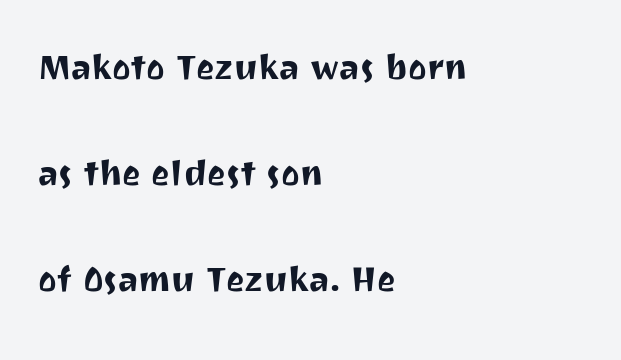
Just letters on the line, the space beneath them empty. Stroke terminals: plain, sans-serif. Tracking value appears to be zero — textbook default spacing. A typesetter would call this leading open, well beyond the default. The rendering uses natural spacing where letterforms have individual widths. The paragraph has a hard left edge and a soft right edge.
